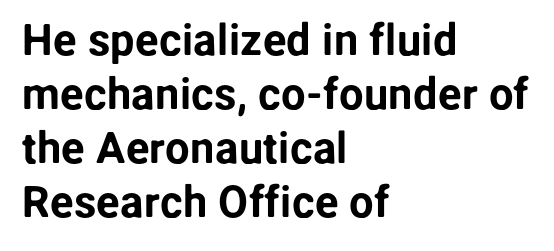
Q: Is the text italic (slanted)? A: No, it is upright.
Q: Is the typeface a serif or a sans-serif typeface? A: Sans-serif.
Q: Is the text underlined? A: No.
Q: How is the paragraph aligned? A: Left-aligned.
Q: Is the spacing between letters normal or unusually wide? A: Normal.
Q: Width (condensed, normal, or wide)? A: Normal.
Q: Stroke contrast? A: Low.
Q: x-height? A: Medium.
Q: Monospaced? A: No.
